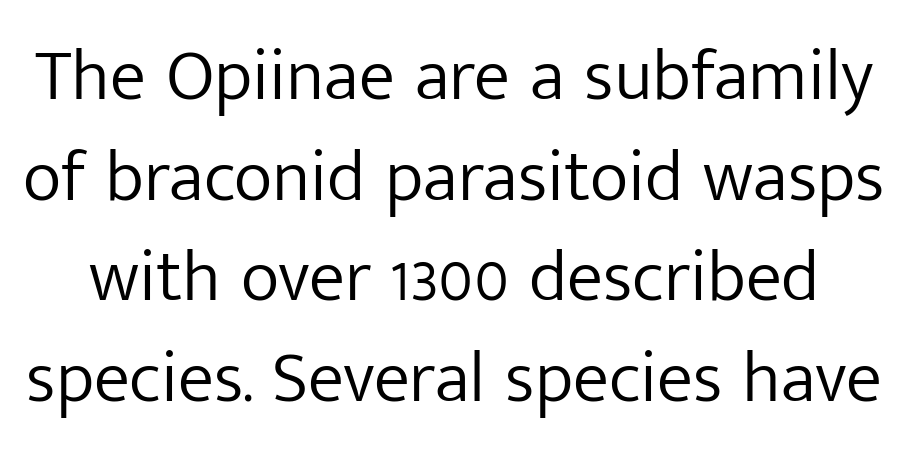
{"serif": "no", "italic": "no", "bold": "no", "weight": "light", "width": "normal", "stroke_contrast": "low", "x_height": "medium", "monospaced": "no", "underline": "no", "line_spacing": "normal", "line_spacing_ratio": 1.38, "letter_spacing": "normal", "letter_spacing_em": 0.0, "glyph_px": 73}
